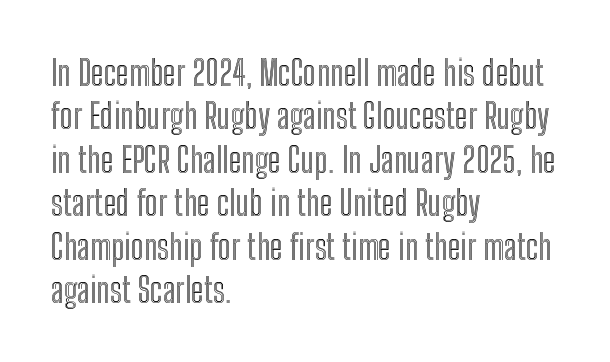
The image shows 35 px condensed type, upright; set left-aligned, line spacing 1.24x, normal letter spacing, not underlined; a medium x-height.
